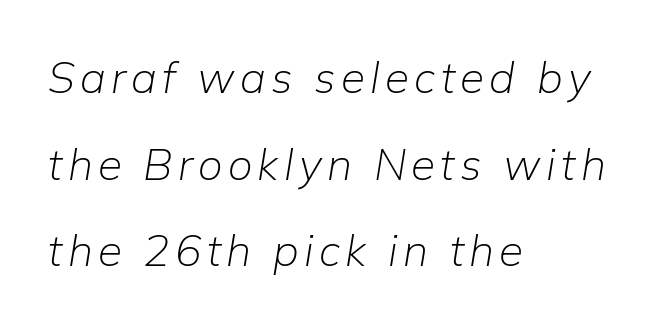
Q: Is the text bold? A: No.
Q: Is the text italic (slanted)? A: Yes, it leans right by about 9 degrees.
Q: Is the text underlined? A: No.
Q: How is the paragraph aligned? A: Left-aligned.
Q: Is the spacing between lines tight, normal or loose? A: Loose.
Q: Width (condensed, normal, or wide)? A: Normal.
Q: Stroke contrast? A: Low.
Q: x-height? A: Medium.
Q: Monospaced? A: No.
